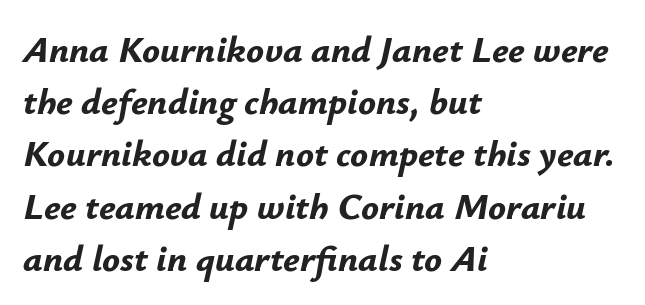
{"italic": "yes", "lean": "right", "slant_degrees": 12, "bold": "yes", "weight": "bold", "width": "normal", "stroke_contrast": "low", "x_height": "small", "monospaced": "no", "underline": "no", "align": "left", "line_spacing": "normal", "line_spacing_ratio": 1.41, "letter_spacing": "normal", "letter_spacing_em": 0.0, "glyph_px": 37}
